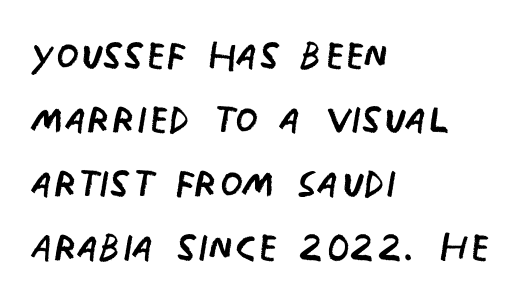
Each stroke keeps to a modest, everyday thickness or less. The paragraph has a hard left edge and a soft right edge. Decoration check: the copy has no underline. Nothing unusual about the tracking: characters are spaced as the font intends.
